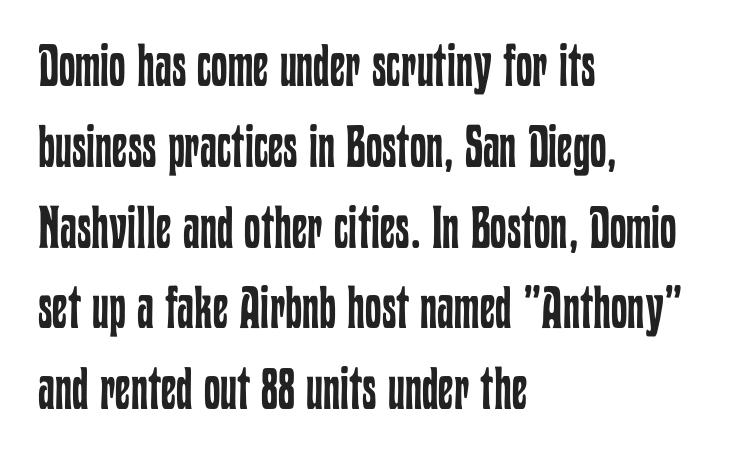
Default kerning and tracking; the words read as compact shapes. Looks like regular typesetting: each glyph gets only the width it needs. Quick note: interline space is typical. Short and long lines alike share a common starting point at left.
